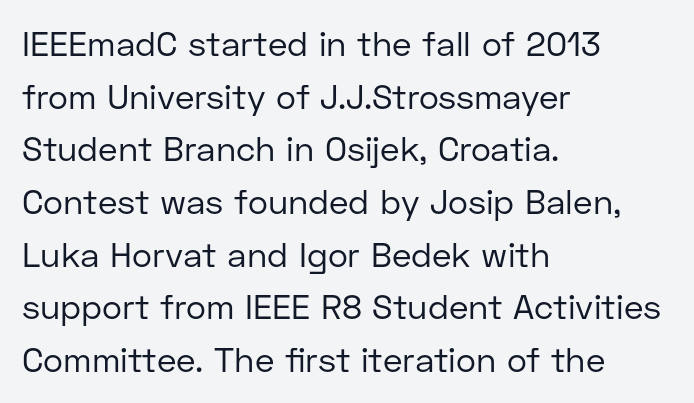
The designer went with a sans here, leaving each stem footless. Each stroke keeps to a modest, everyday thickness or less. You could call the tracking neutral — neither tight nor loose. The lines sit at an ordinary, default distance from one another. Do the characters align in a grid? No, the font is proportional.
